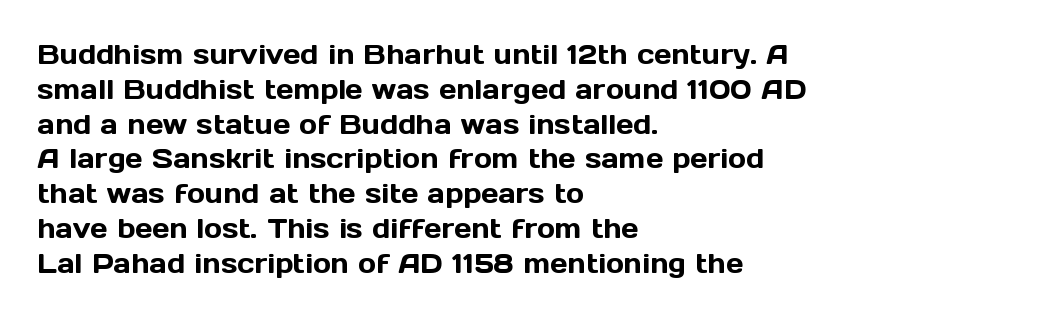
The image shows 27 px text type, upright; set left-aligned, normal line spacing (1.29x), normal letter spacing, not underlined.
